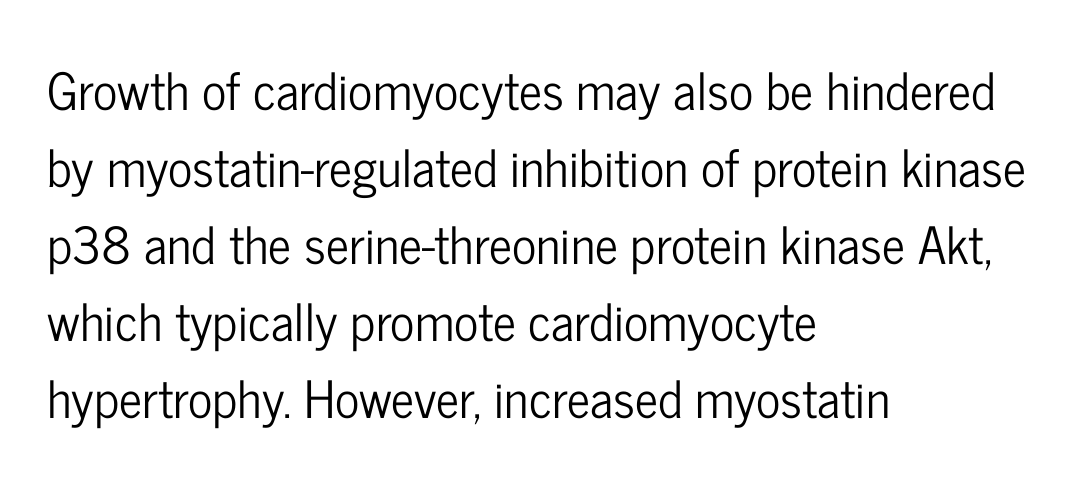
Q: Is the text italic (slanted)? A: No, it is upright.
Q: Is the typeface a serif or a sans-serif typeface? A: Sans-serif.
Q: Is the text underlined? A: No.
Q: How is the paragraph aligned? A: Left-aligned.
Q: Is the spacing between letters normal or unusually wide? A: Normal.
Q: Is the spacing between lines tight, normal or loose? A: Normal.
Q: Width (condensed, normal, or wide)? A: Condensed.
Q: Stroke contrast? A: Low.
Q: x-height? A: Medium.
Q: Monospaced? A: No.
